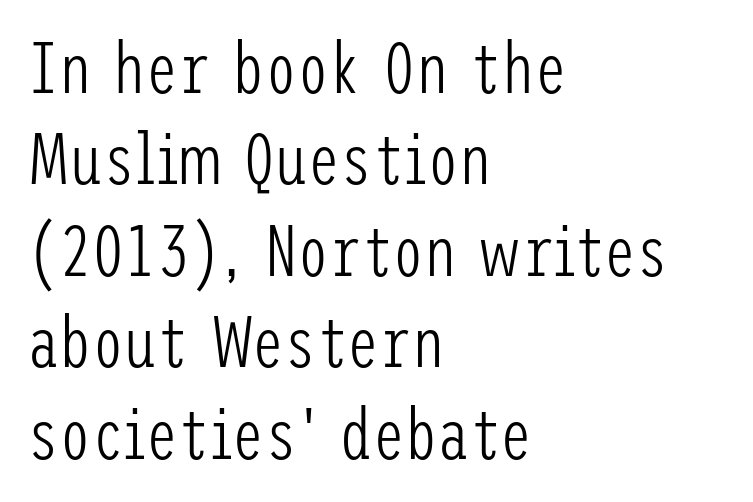
The type family on display is of the sans-serif kind. Nothing unusual about the tracking: characters are spaced as the font intends. The font sits on the lighter half of the weight spectrum, regular included. Just letters on the line, the space beneath them empty. If you drew a ruler down the left edge, every line would touch it. Regular leading.
